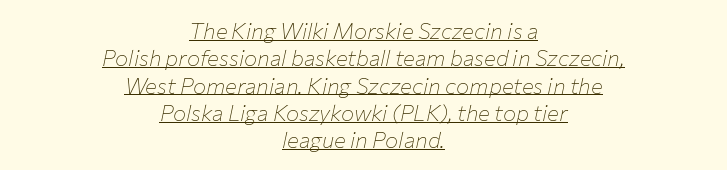
The image shows 22 px text type, italic (leaning right); set centered, line spacing 1.24x, normal letter spacing, underlined.
